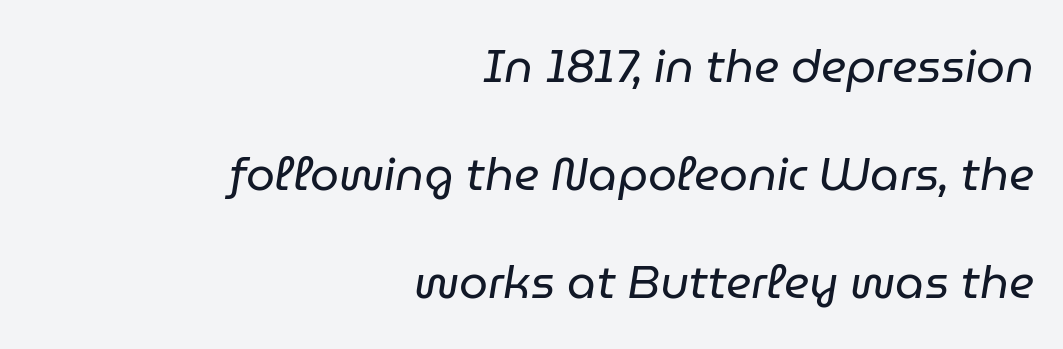
{"italic": "yes", "lean": "right", "slant_degrees": 9, "bold": "no", "weight": "regular", "width": "normal", "stroke_contrast": "low", "x_height": "medium", "monospaced": "no", "underline": "no", "align": "right", "line_spacing": "loose", "line_spacing_ratio": 2.35, "letter_spacing": "normal", "letter_spacing_em": 0.0, "glyph_px": 46}
